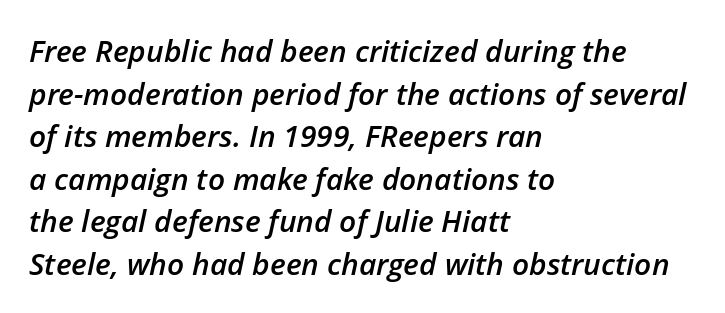
The image shows 30 px semibold type, italic (leaning right); set left-aligned, normal line spacing (1.42x), normal letter spacing, not underlined; low stroke contrast and a medium x-height.
